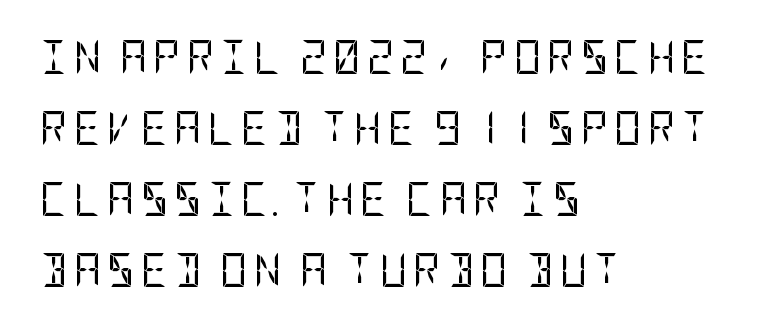
Q: Is the text bold? A: No.
Q: Is the text italic (slanted)? A: No, it is upright.
Q: Is the typeface a serif or a sans-serif typeface? A: Sans-serif.
Q: Is the text underlined? A: No.
Q: How is the paragraph aligned? A: Left-aligned.
Q: Is the spacing between lines tight, normal or loose? A: Loose.
Q: Width (condensed, normal, or wide)? A: Condensed.
Q: Stroke contrast? A: Low.
Q: x-height? A: Large.
